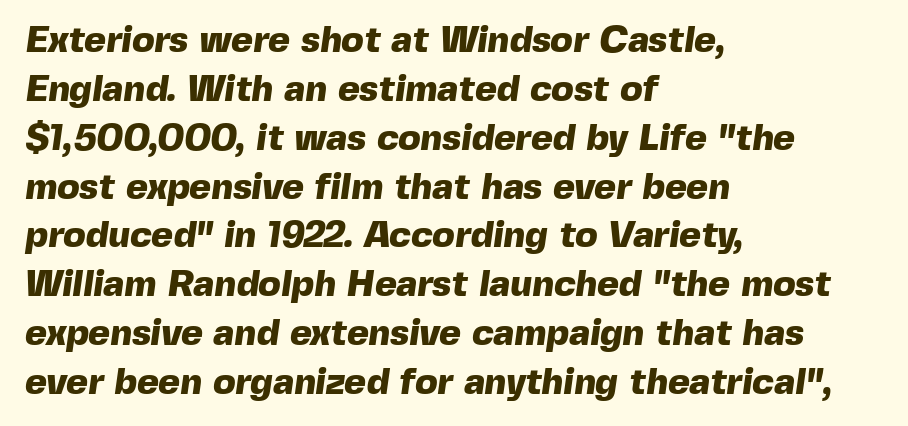
{"serif": "no", "bold": "yes", "weight": "heavy", "width": "normal", "x_height": "medium", "monospaced": "no", "underline": "no", "align": "left", "line_spacing": "normal", "line_spacing_ratio": 1.32, "letter_spacing": "normal", "letter_spacing_em": 0.0, "glyph_px": 37}
